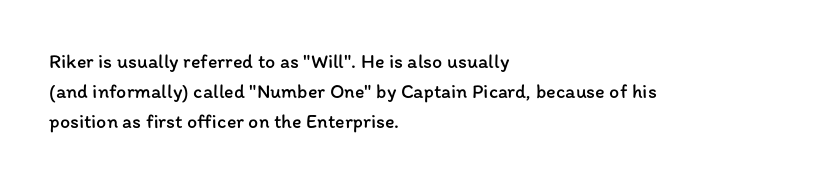
Rule under the text: the space is simply empty. Upright lettering throughout. This rendering leaves character spacing at its baseline value. If you drew a ruler down the left edge, every line would touch it. Is there much room between lines? A standard amount, neither cramped nor airy. This reads as an unemphasized weight, regular at the heaviest.
